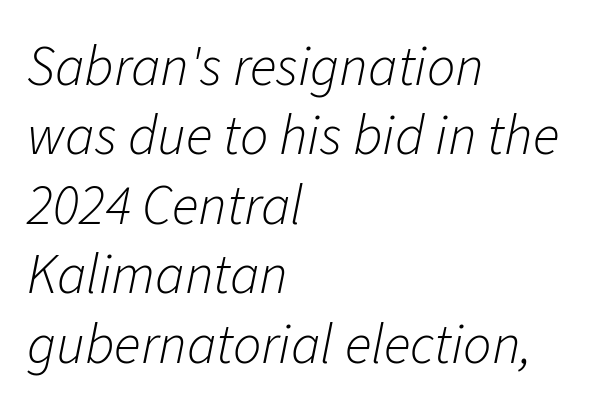
Q: Is the text bold? A: No.
Q: Is the text italic (slanted)? A: Yes, it leans right by about 11 degrees.
Q: Is the text underlined? A: No.
Q: How is the paragraph aligned? A: Left-aligned.
Q: Is the spacing between letters normal or unusually wide? A: Normal.
Q: Width (condensed, normal, or wide)? A: Normal.
Q: Stroke contrast? A: Low.
Q: x-height? A: Medium.
Q: Monospaced? A: No.
